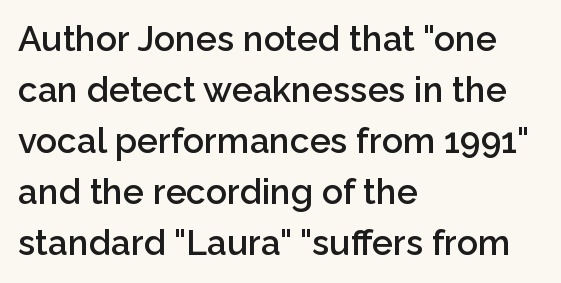
The image shows 35 px semibold sans-serif type, upright; set left-aligned, normal line spacing (1.46x), normal letter spacing, not underlined; low stroke contrast and a medium x-height.
